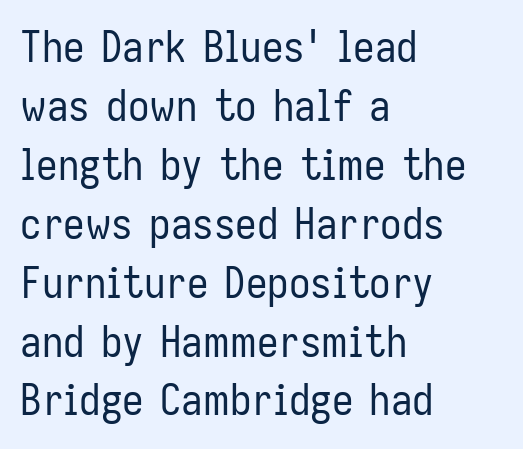
{"serif": "no", "italic": "no", "bold": "no", "weight": "regular", "width": "condensed", "stroke_contrast": "low", "x_height": "medium", "monospaced": "no", "underline": "no", "align": "left", "line_spacing": "normal", "line_spacing_ratio": 1.37, "letter_spacing": "normal", "letter_spacing_em": 0.0, "glyph_px": 43}
